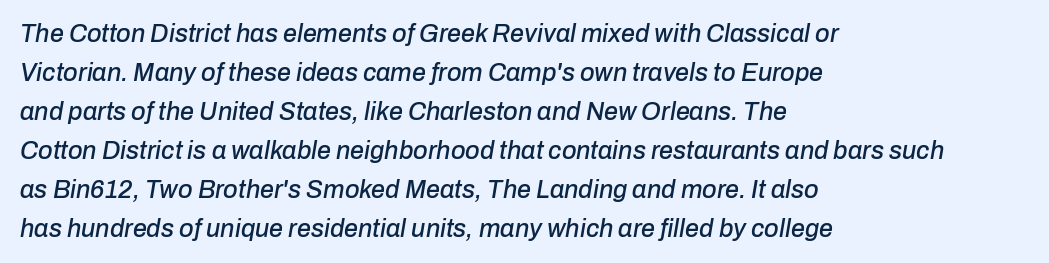
Q: Is the text italic (slanted)? A: Yes, it leans right by about 10 degrees.
Q: Is the text underlined? A: No.
Q: How is the paragraph aligned? A: Left-aligned.
Q: Is the spacing between letters normal or unusually wide? A: Normal.
Q: Is the spacing between lines tight, normal or loose? A: Normal.
